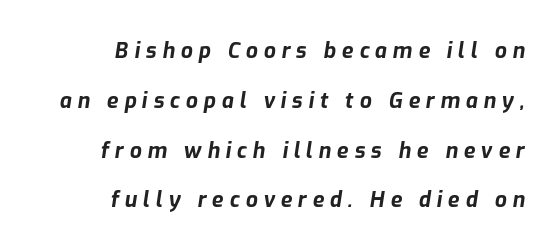
The image shows 21 px bold type, italic (leaning right); set right-aligned, loose line spacing (2.37x), unusually wide letter spacing (+0.28 em), not underlined.
